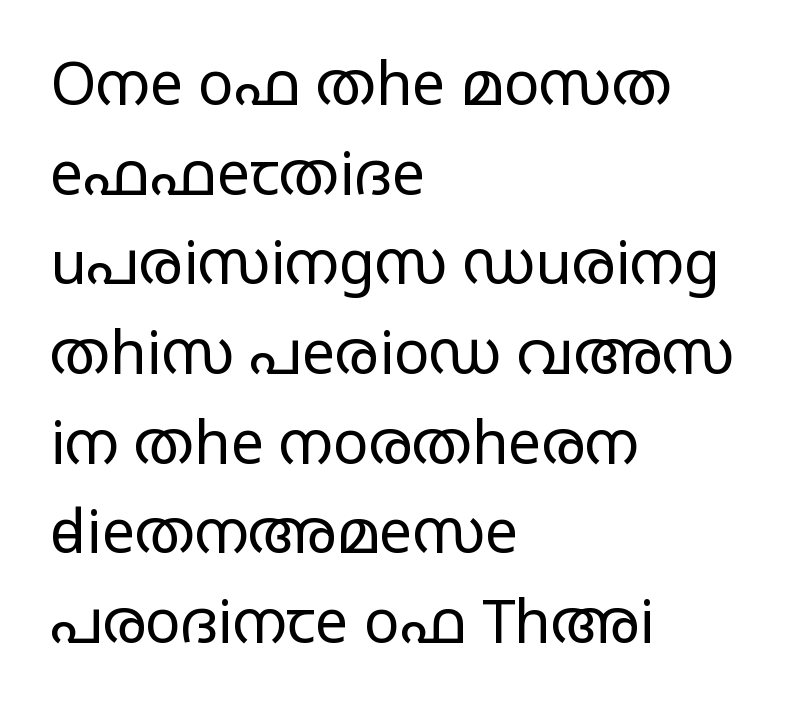
{"serif": "no", "italic": "no", "bold": "no", "weight": "regular", "width": "wide", "stroke_contrast": "low", "x_height": "large", "monospaced": "no", "underline": "no", "align": "left", "line_spacing": "normal", "line_spacing_ratio": 1.52, "letter_spacing": "normal", "letter_spacing_em": 0.0, "glyph_px": 59}
